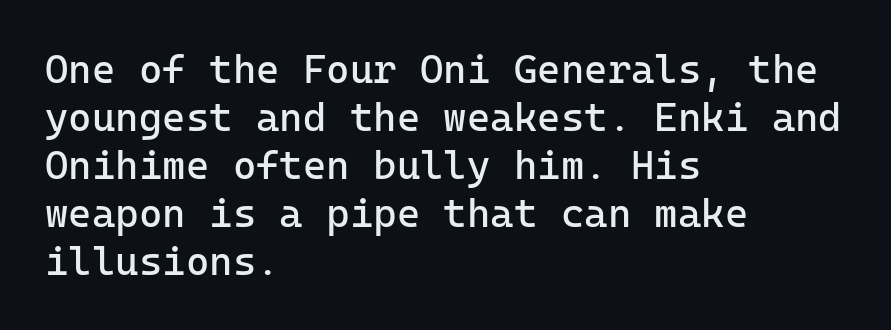
{"serif": "no", "italic": "no", "bold": "no", "weight": "regular", "width": "normal", "stroke_contrast": "low", "x_height": "medium", "underline": "no", "align": "left", "line_spacing_ratio": 1.2, "letter_spacing": "normal", "letter_spacing_em": 0.0, "glyph_px": 40}
